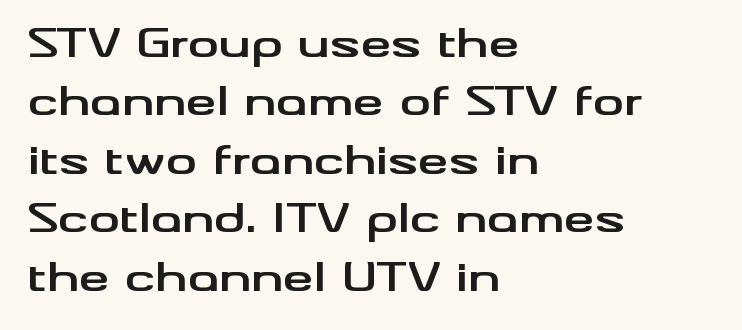
To sum up the face: it is a sans, with no serifs. Teacher's note: observe the even left margin — that is flush-left alignment. Words appear dense and cohesive because spacing is normal. Honestly, the row spacing looks completely unremarkable. As a designer I'd log this as weight 700, bold.
